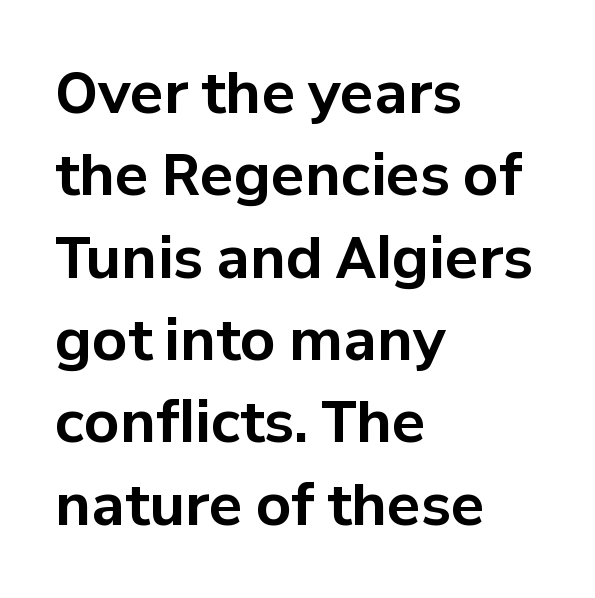
The image shows 56 px bold sans-serif type, upright; set left-aligned, normal line spacing (1.47x), normal letter spacing, not underlined; low stroke contrast and a medium x-height.
